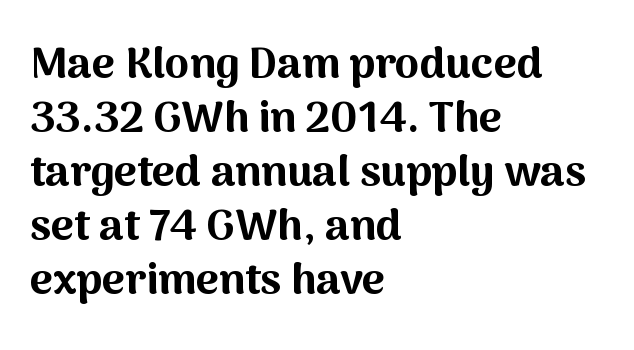
The image shows 44 px bold sans-serif type, upright; set left-aligned, line spacing 1.23x, normal letter spacing, not underlined; medium stroke contrast and a medium x-height.
